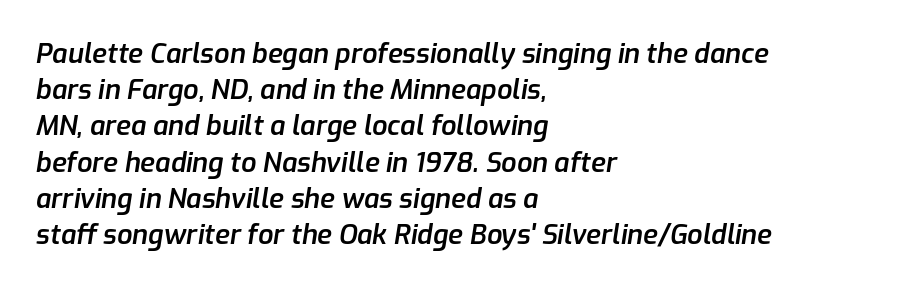
Underlining? Definitely not there. You could call the tracking neutral — neither tight nor loose. Style check: oblique. This is the in-between weight designers call semibold or demi. The leading is moderate, giving the passage an even texture.
